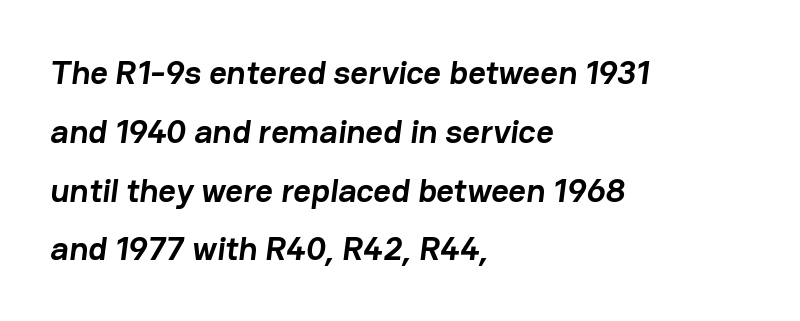
The image shows 34 px semibold sans-serif type; set left-aligned, line spacing 1.73x, normal letter spacing, not underlined; low stroke contrast and a medium x-height.
